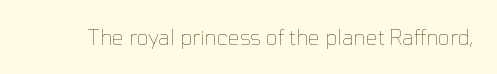
Q: Is the text bold? A: No.
Q: Is the text italic (slanted)? A: No, it is upright.
Q: Is the text underlined? A: No.
Q: Is the spacing between letters normal or unusually wide? A: Normal.
